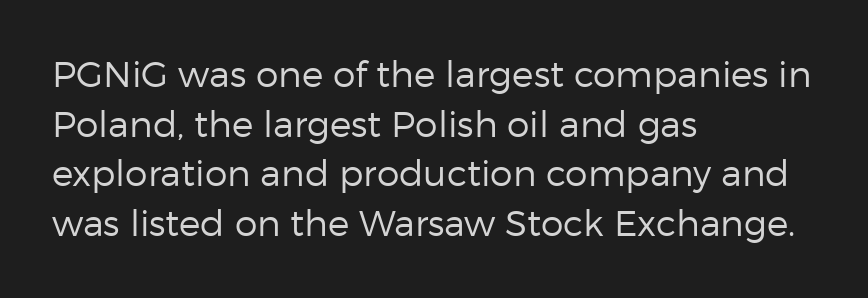
Looks like regular typesetting: each glyph gets only the width it needs. Spacing between characters is what you'd get straight out of the box. Notice how the passage keeps a crisp vertical edge on the left only. Stroke mass is kept to a normal reading level or below. If you measured baseline to baseline, you'd find a middling distance.
